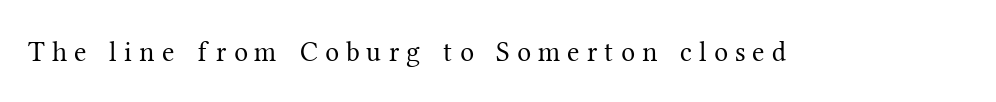
{"serif": "yes", "italic": "no", "bold": "no", "weight": "regular", "width": "normal", "stroke_contrast": "medium", "x_height": "medium", "monospaced": "no", "underline": "no", "letter_spacing": "wide", "letter_spacing_em": 0.26, "glyph_px": 28}
